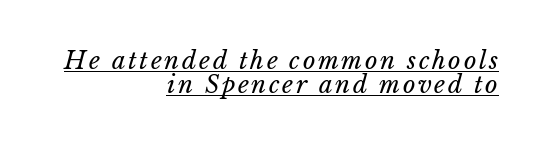
The image shows 24 px text type, italic (leaning right); set right-aligned, tight line spacing (1.0x), underlined.
